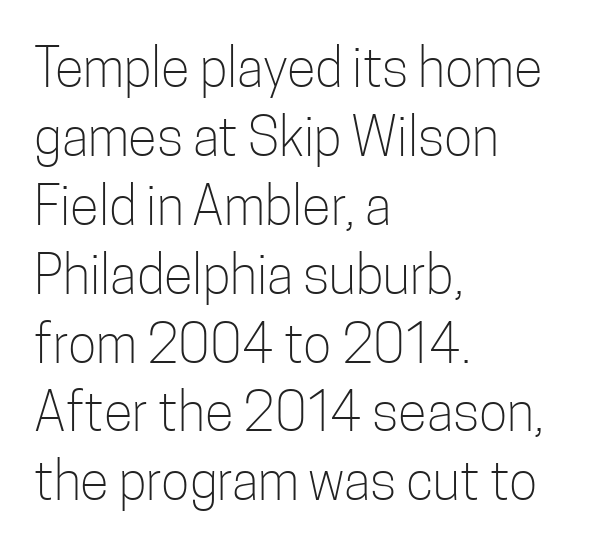
The image shows 53 px light, condensed sans-serif type, upright; set left-aligned, normal line spacing (1.3x), normal letter spacing, not underlined; low stroke contrast and a medium x-height.
